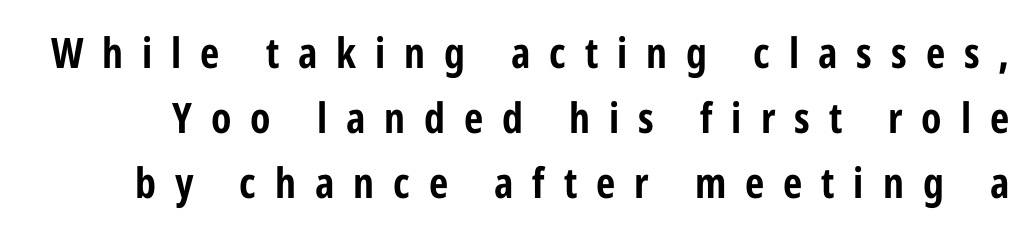
The image shows 42 px bold, condensed sans-serif type, upright; set normal line spacing (1.55x), unusually wide letter spacing (+0.45 em), not underlined; low stroke contrast and a medium x-height.
